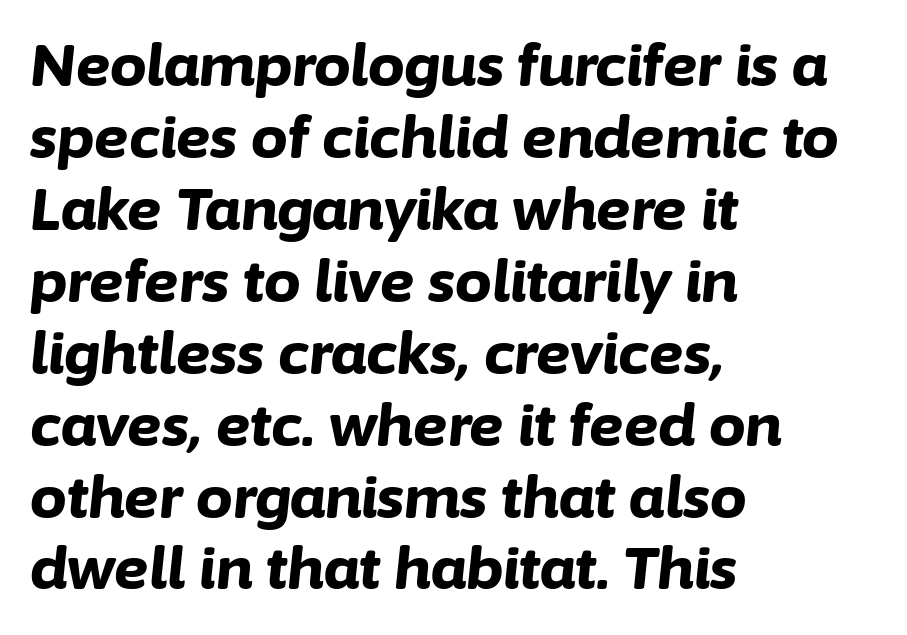
The typesetter chose a ragged-right arrangement here. You can tell it's italic because the verticals aren't actually vertical. Each letter keeps its own natural width here, so spacing adapts to shape. You'd pick this weight for a headline — it's a proper bold. Honestly, there is no underline to notice here at all.
